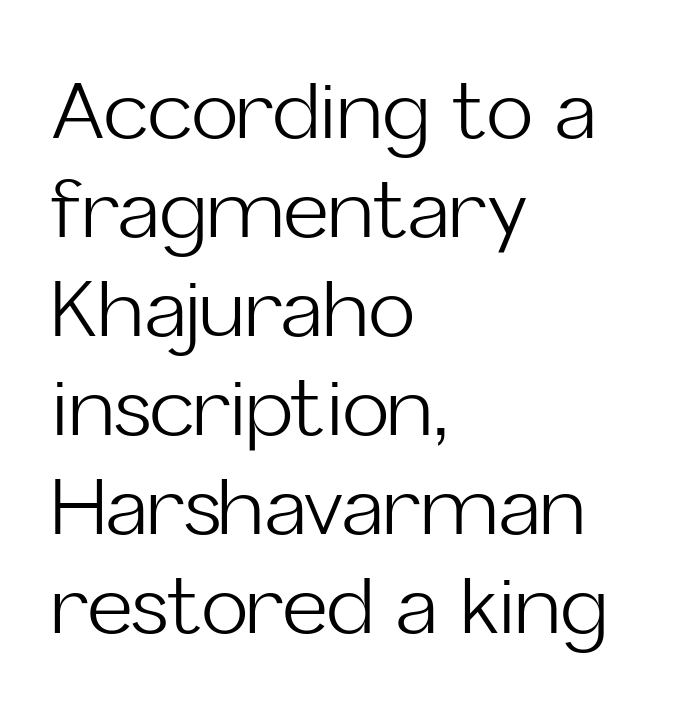
{"serif": "no", "italic": "no", "bold": "no", "weight": "light", "width": "normal", "stroke_contrast": "low", "x_height": "medium", "monospaced": "no", "underline": "no", "align": "left", "line_spacing": "normal", "line_spacing_ratio": 1.27, "letter_spacing": "normal", "letter_spacing_em": 0.0, "glyph_px": 78}
